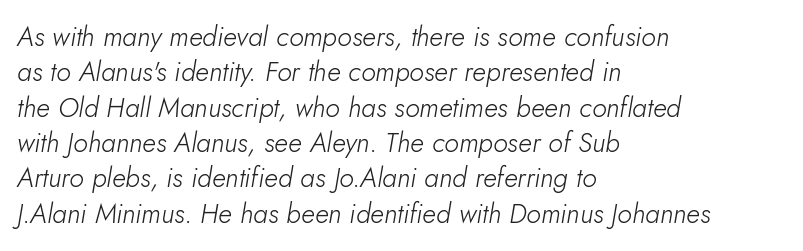
Q: Is the text bold? A: No.
Q: Is the text italic (slanted)? A: Yes, it leans right by about 5 degrees.
Q: Is the text underlined? A: No.
Q: How is the paragraph aligned? A: Left-aligned.
Q: Is the spacing between letters normal or unusually wide? A: Normal.
Q: Is the spacing between lines tight, normal or loose? A: Normal.
